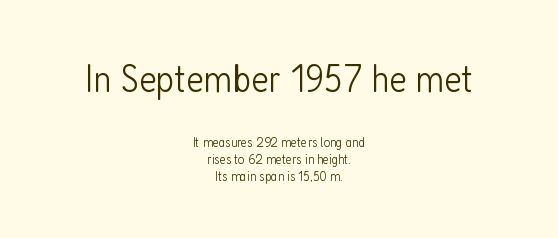
Top chunk: large. Bottom chunk: small. Are there feet on the stems? There aren't — it's a sans. The passage shown has conventional tracking throughout. Plain, unruled lines of type.
